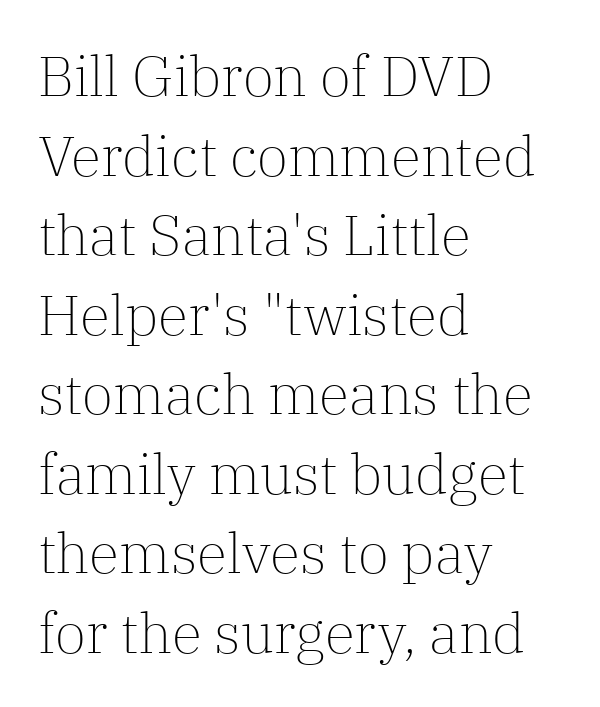
{"serif": "yes", "italic": "no", "bold": "no", "weight": "light", "width": "normal", "stroke_contrast": "low", "x_height": "medium", "monospaced": "no", "underline": "no", "align": "left", "line_spacing": "normal", "line_spacing_ratio": 1.42, "letter_spacing": "normal", "letter_spacing_em": 0.0, "glyph_px": 56}
